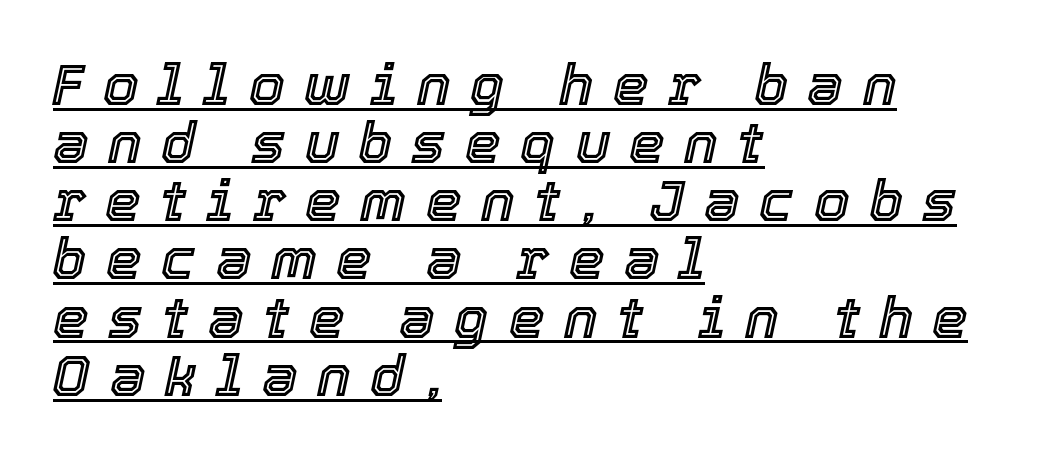
The image shows 57 px text type, italic (leaning right); set left-aligned, tight line spacing (1.02x), unusually wide letter spacing (+0.34 em), underlined; a medium x-height.
